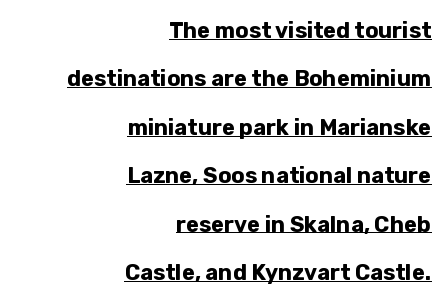
The image shows 22 px bold type, upright; set right-aligned, loose line spacing (2.2x), normal letter spacing, underlined.
